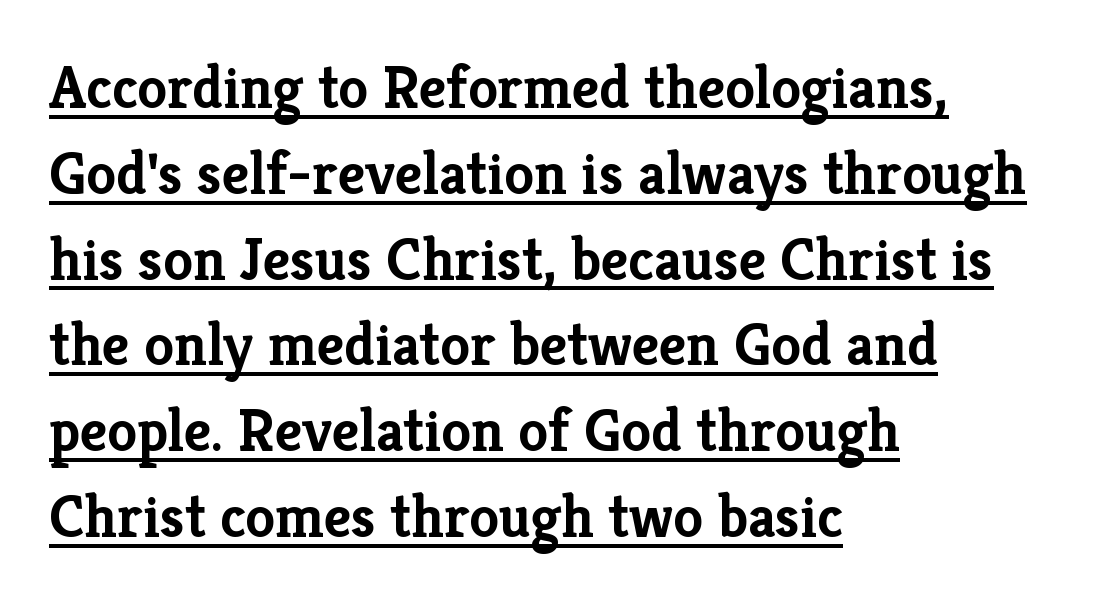
The image shows 60 px semibold serif type, upright; set left-aligned, normal line spacing (1.43x), normal letter spacing, underlined; low stroke contrast and a medium x-height.
